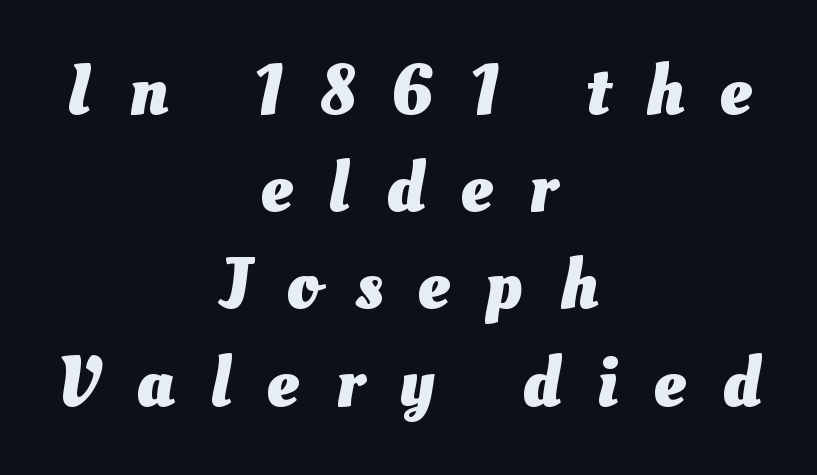
The image shows 72 px heavy type; set centered, normal line spacing (1.35x), unusually wide letter spacing (+0.5 em), not underlined; medium stroke contrast and a small x-height.
